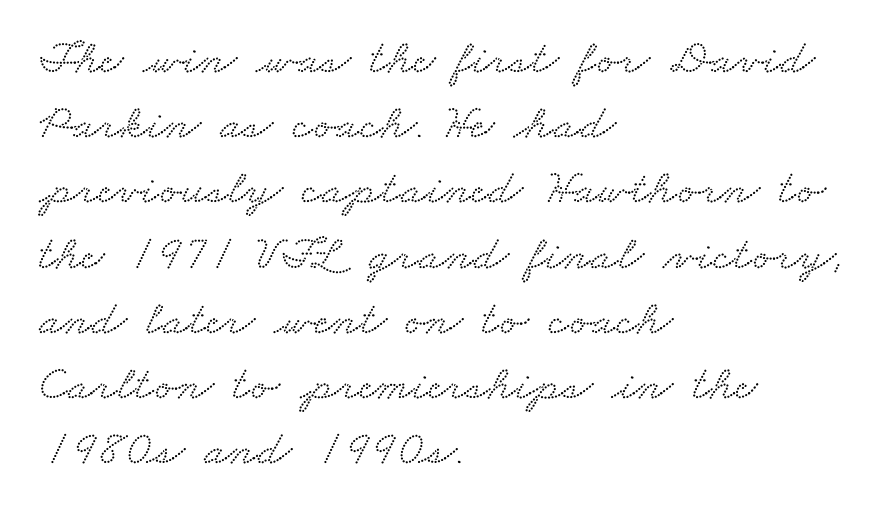
Q: Is the text underlined? A: No.
Q: How is the paragraph aligned? A: Left-aligned.
Q: Is the spacing between letters normal or unusually wide? A: Normal.
Q: Is the spacing between lines tight, normal or loose? A: Normal.
Q: Width (condensed, normal, or wide)? A: Wide.
Q: Stroke contrast? A: Low.
Q: x-height? A: Small.
Q: Monospaced? A: No.
